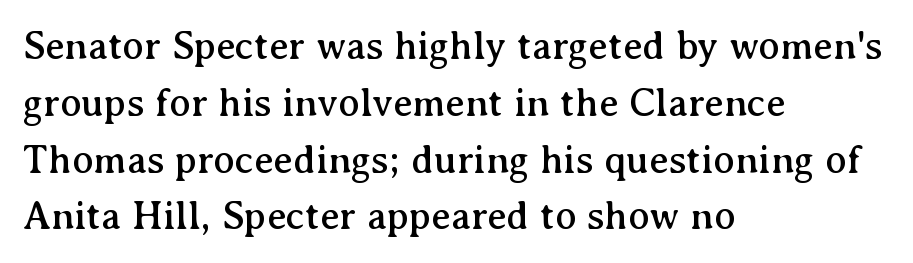
{"serif": "yes", "italic": "no", "width": "normal", "stroke_contrast": "medium", "x_height": "medium", "monospaced": "no", "underline": "no", "align": "left", "line_spacing": "normal", "line_spacing_ratio": 1.42, "letter_spacing": "normal", "letter_spacing_em": 0.0, "glyph_px": 40}
